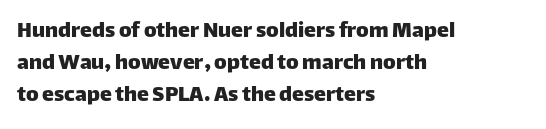
The image shows 24 px text type, upright; set left-aligned, normal line spacing (1.34x), normal letter spacing, not underlined.
